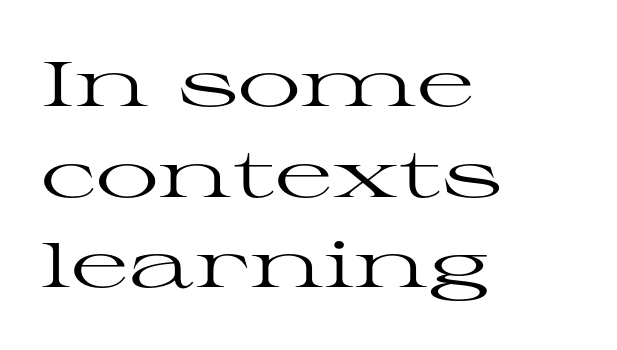
{"serif": "yes", "italic": "no", "bold": "no", "weight": "regular", "width": "wide", "stroke_contrast": "high", "x_height": "medium", "monospaced": "no", "underline": "no", "align": "left", "line_spacing": "normal", "line_spacing_ratio": 1.44, "letter_spacing": "normal", "letter_spacing_em": 0.0, "glyph_px": 63}
